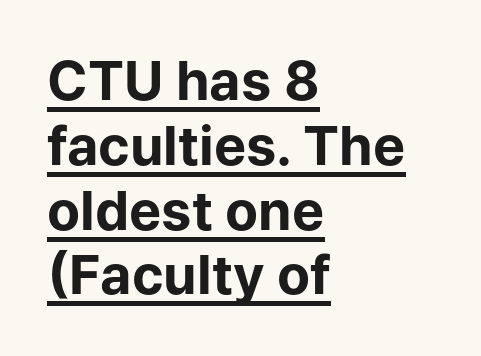
Q: Is the text bold? A: Yes.
Q: Is the text italic (slanted)? A: No, it is upright.
Q: Is the typeface a serif or a sans-serif typeface? A: Sans-serif.
Q: Is the text underlined? A: Yes.
Q: How is the paragraph aligned? A: Left-aligned.
Q: Is the spacing between letters normal or unusually wide? A: Normal.
Q: Width (condensed, normal, or wide)? A: Normal.
Q: Stroke contrast? A: Low.
Q: x-height? A: Medium.
Q: Monospaced? A: No.
